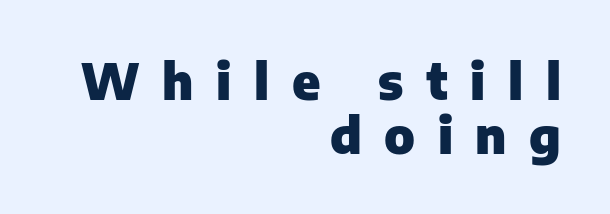
{"serif": "no", "italic": "no", "bold": "yes", "weight": "heavy", "width": "normal", "stroke_contrast": "low", "x_height": "medium", "monospaced": "no", "underline": "no", "align": "right", "line_spacing": "tight", "line_spacing_ratio": 1.1, "letter_spacing": "wide", "letter_spacing_em": 0.46, "glyph_px": 49}
